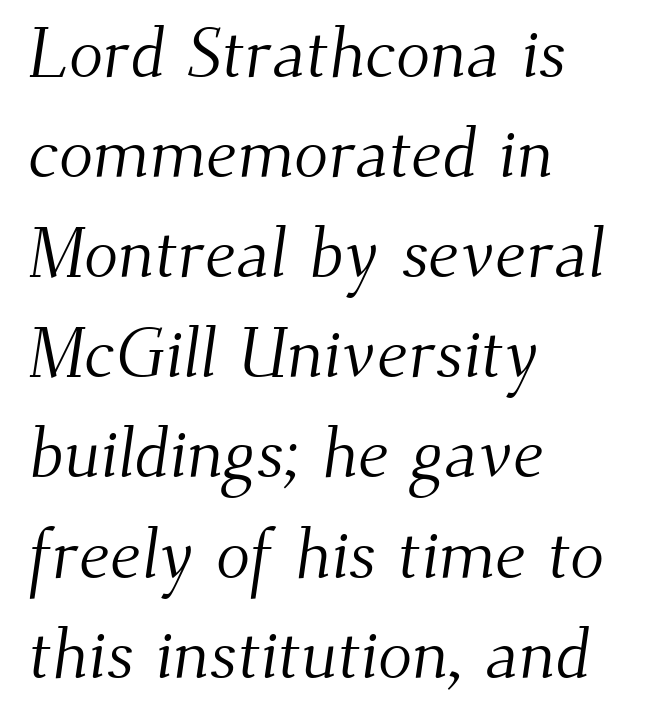
{"serif": "yes", "bold": "no", "weight": "light", "width": "normal", "stroke_contrast": "medium", "x_height": "small", "monospaced": "no", "underline": "no", "align": "left", "line_spacing": "normal", "line_spacing_ratio": 1.41, "letter_spacing": "normal", "letter_spacing_em": 0.0, "glyph_px": 71}
